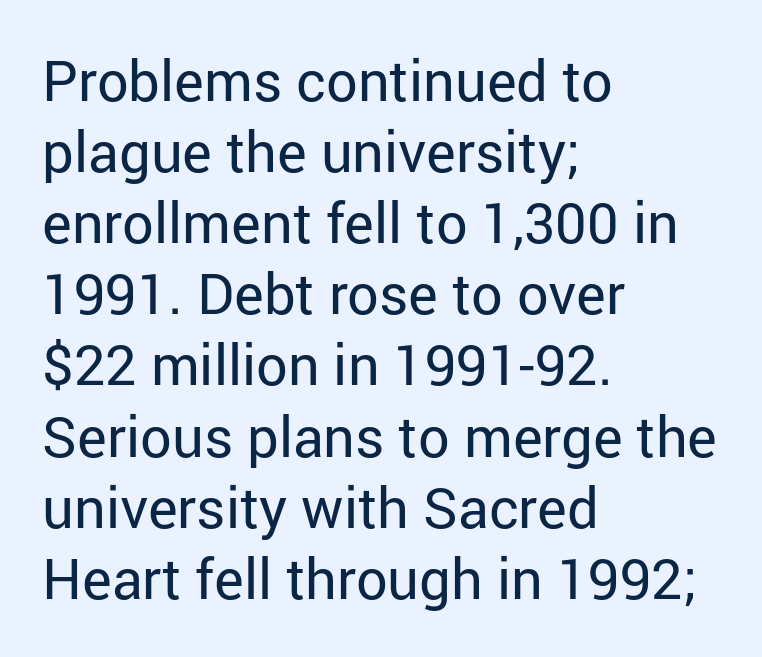
There is no visible air inserted between adjacent glyphs. Each letter keeps its own natural width here, so spacing adapts to shape. Summary of weight: not heavy and not bold. The space directly below the letters is spotless. Designer's note — italics off, roman on.
